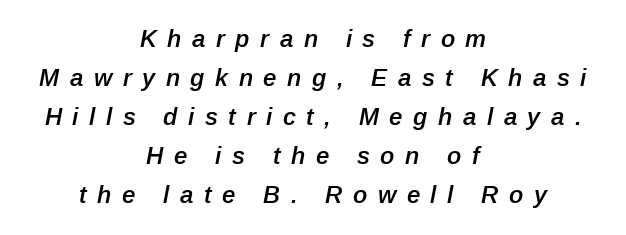
Each glyph is drawn with semibold strokes, heavier than normal yet not fully bold. Vertical spacing — default. In terms of letterspacing, this is a distinctly airy, spread setting. If you drew a line through each stem, it would be angled.
